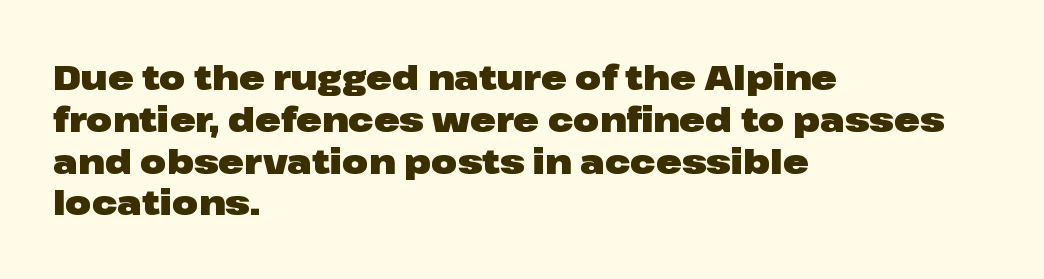
The image shows 34 px heavy, wide sans-serif type, upright; set left-aligned, line spacing 1.23x, normal letter spacing, not underlined; low stroke contrast and a medium x-height.
